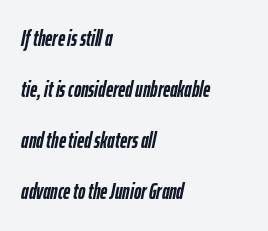
Q: Is the text bold? A: Yes.
Q: Is the text italic (slanted)? A: Yes, it leans right by about 12 degrees.
Q: Is the text underlined? A: No.
Q: How is the paragraph aligned? A: Left-aligned.
Q: Is the spacing between letters normal or unusually wide? A: Normal.
Q: Is the spacing between lines tight, normal or loose? A: Loose.
